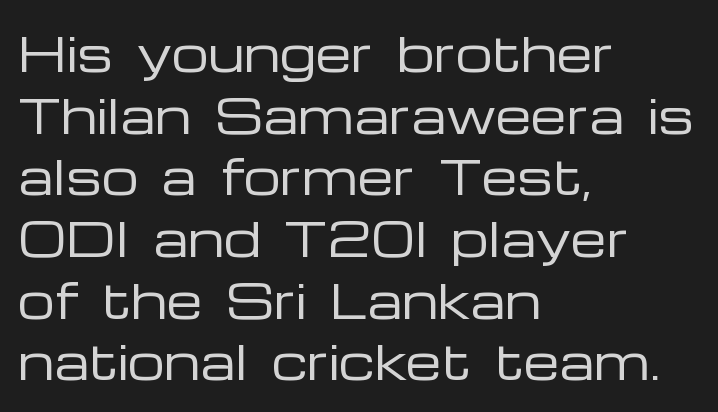
The image shows 46 px regular-weight, wide sans-serif type, upright; set left-aligned, normal line spacing (1.34x), normal letter spacing, not underlined; low stroke contrast and a medium x-height.
